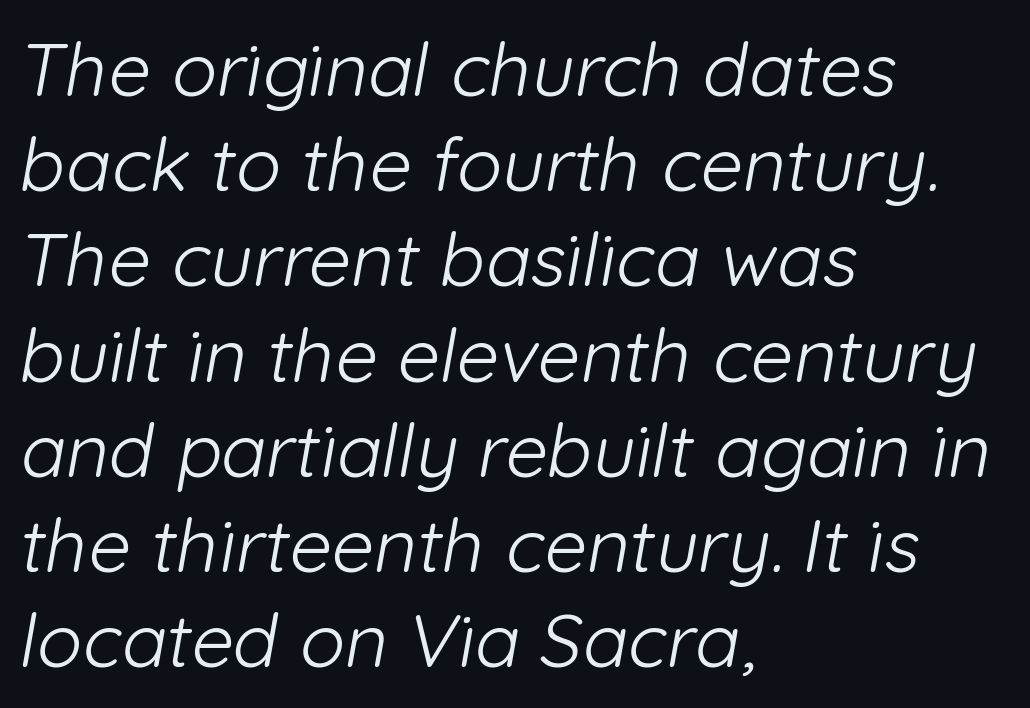
Decoration check: the copy has no underline. There is no visible air inserted between adjacent glyphs. Are there feet on the stems? There aren't — it's a sans. Quick note: interline space is typical. The typesetting does not lean heavy: it is not bold.
